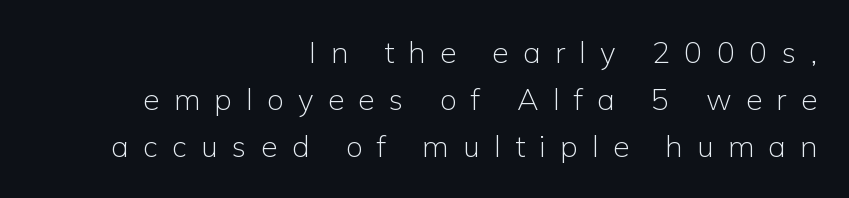
{"serif": "no", "italic": "no", "bold": "no", "weight": "light", "width": "normal", "stroke_contrast": "low", "x_height": "medium", "monospaced": "no", "underline": "no", "align": "right", "line_spacing": "normal", "line_spacing_ratio": 1.57, "letter_spacing": "wide", "letter_spacing_em": 0.48, "glyph_px": 30}
